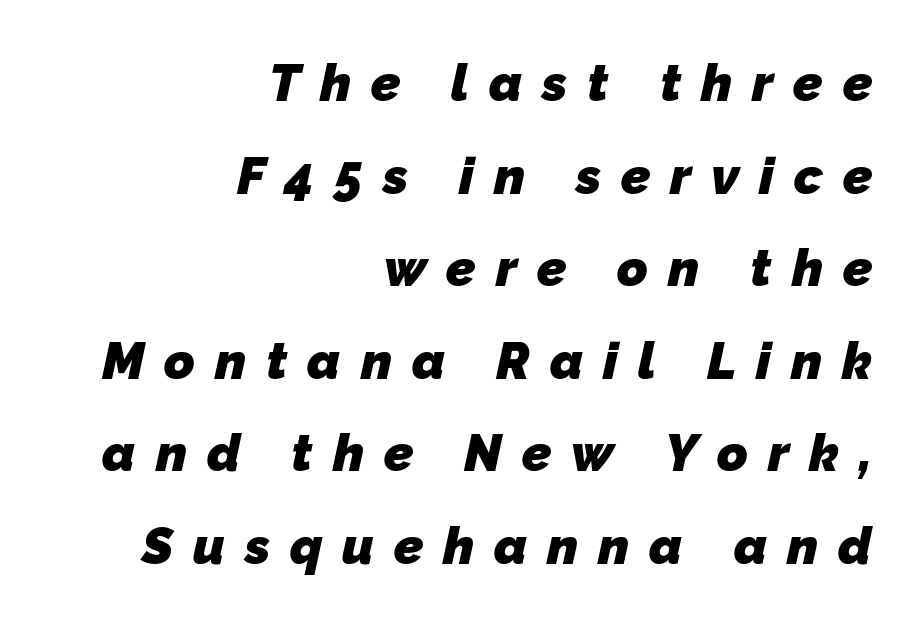
{"serif": "no", "bold": "yes", "weight": "heavy", "width": "normal", "stroke_contrast": "low", "x_height": "medium", "monospaced": "no", "underline": "no", "align": "right", "line_spacing_ratio": 1.78, "letter_spacing": "wide", "letter_spacing_em": 0.38, "glyph_px": 52}
